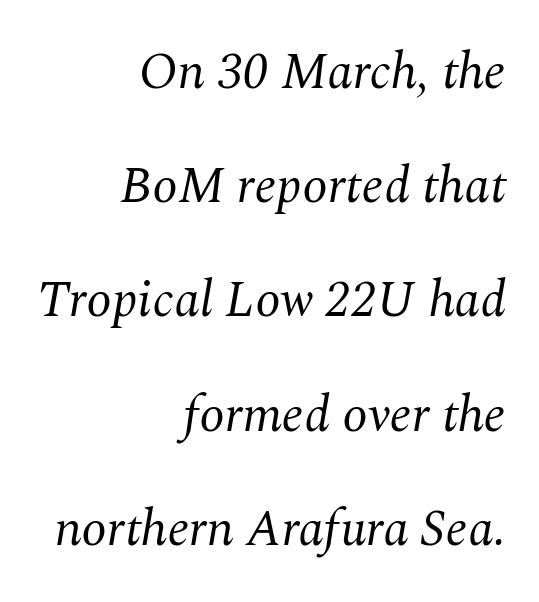
This sample uses an oblique cut, with every glyph tilted off the vertical. Horizontal bands of white between lines are thick stripes. The rendering keeps characters at their native spacing. A typesetter would label this face a serif.
